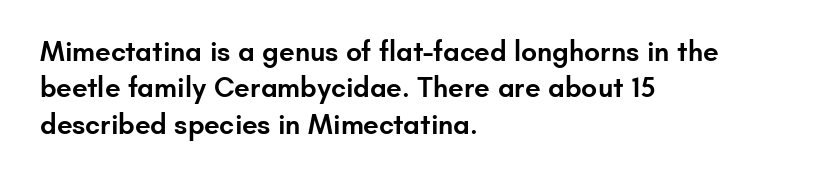
The image shows 28 px semibold sans-serif type, upright; set left-aligned, normal line spacing (1.3x), normal letter spacing, not underlined; low stroke contrast and a small x-height.
